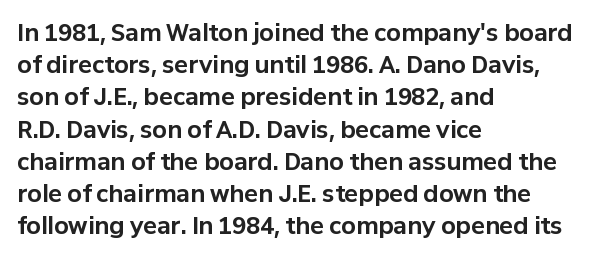
The image shows 23 px bold type, upright; set left-aligned, normal line spacing (1.4x), normal letter spacing, not underlined.
